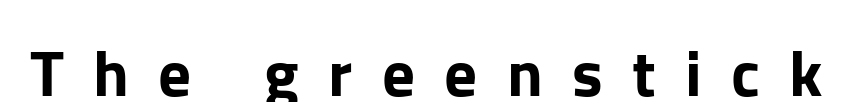
Q: Is the text italic (slanted)? A: No, it is upright.
Q: Is the typeface a serif or a sans-serif typeface? A: Sans-serif.
Q: Is the text underlined? A: No.
Q: Is the spacing between letters normal or unusually wide? A: Unusually wide.
Q: Width (condensed, normal, or wide)? A: Normal.
Q: Stroke contrast? A: Low.
Q: x-height? A: Medium.
Q: Monospaced? A: No.
